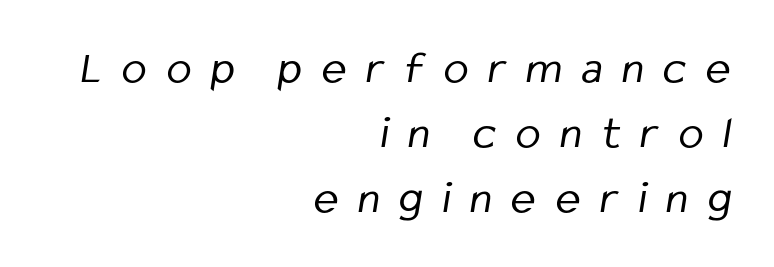
{"serif": "no", "bold": "no", "weight": "regular", "width": "condensed", "stroke_contrast": "low", "x_height": "medium", "monospaced": "no", "underline": "no", "align": "right", "line_spacing": "normal", "line_spacing_ratio": 1.41, "letter_spacing": "wide", "letter_spacing_em": 0.43, "glyph_px": 46}
